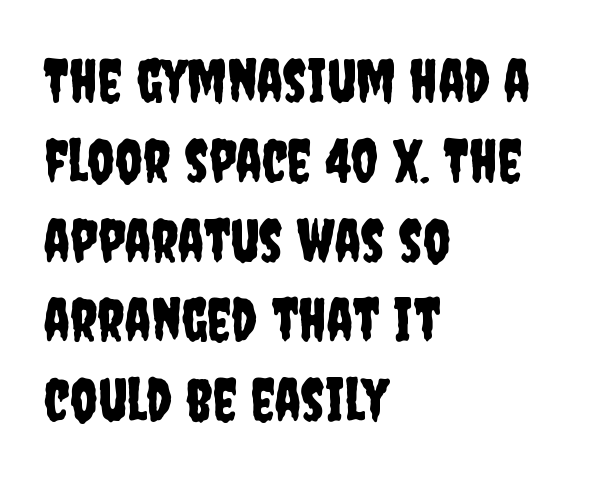
This sample has the flowing, uneven cadence of proportional lettering. The typography opts for an upright posture over an oblique one. This sample uses a sans-serif face. Does the copy run flush right? No — it runs flush left. Quick note: underline off.
